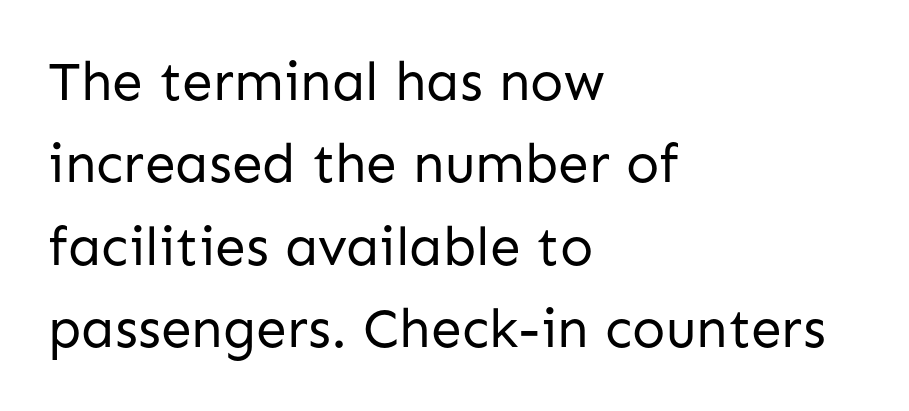
The image shows 55 px regular-weight sans-serif type, upright; set left-aligned, normal line spacing (1.5x), normal letter spacing, not underlined; low stroke contrast and a medium x-height.
